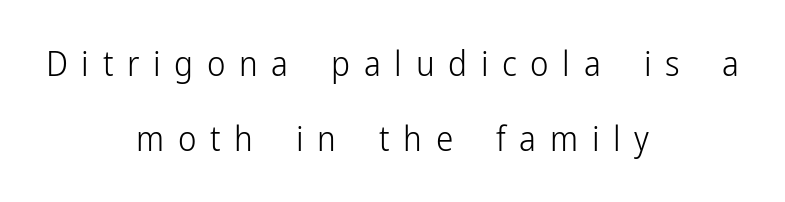
Q: Is the text bold? A: No.
Q: Is the text italic (slanted)? A: No, it is upright.
Q: Is the typeface a serif or a sans-serif typeface? A: Sans-serif.
Q: Is the text underlined? A: No.
Q: How is the paragraph aligned? A: Centered.
Q: Is the spacing between letters normal or unusually wide? A: Unusually wide.
Q: Is the spacing between lines tight, normal or loose? A: Loose.
Q: Width (condensed, normal, or wide)? A: Condensed.
Q: Stroke contrast? A: Low.
Q: x-height? A: Medium.
Q: Monospaced? A: No.
